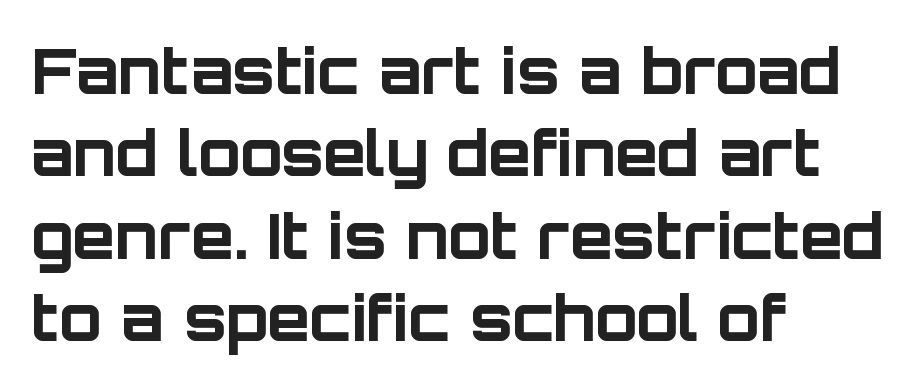
Q: Is the text bold? A: Yes.
Q: Is the text italic (slanted)? A: No, it is upright.
Q: Is the typeface a serif or a sans-serif typeface? A: Sans-serif.
Q: Is the text underlined? A: No.
Q: How is the paragraph aligned? A: Left-aligned.
Q: Is the spacing between letters normal or unusually wide? A: Normal.
Q: Is the spacing between lines tight, normal or loose? A: Normal.
Q: Width (condensed, normal, or wide)? A: Normal.
Q: Stroke contrast? A: Low.
Q: x-height? A: Large.
Q: Monospaced? A: No.
